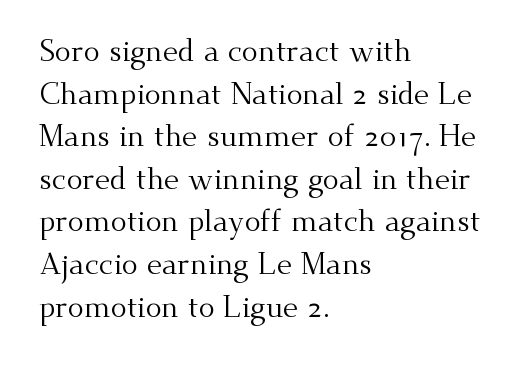
{"serif": "yes", "italic": "no", "bold": "no", "weight": "regular", "width": "normal", "stroke_contrast": "medium", "x_height": "small", "monospaced": "no", "underline": "no", "align": "left", "line_spacing": "normal", "line_spacing_ratio": 1.42, "letter_spacing": "normal", "letter_spacing_em": 0.0, "glyph_px": 30}
